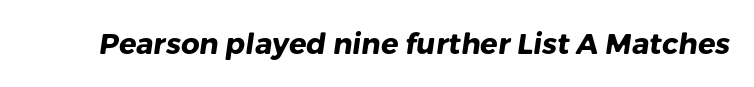
{"serif": "no", "bold": "yes", "weight": "heavy", "width": "normal", "stroke_contrast": "low", "x_height": "medium", "monospaced": "no", "underline": "no", "letter_spacing": "normal", "letter_spacing_em": 0.0, "glyph_px": 29}
